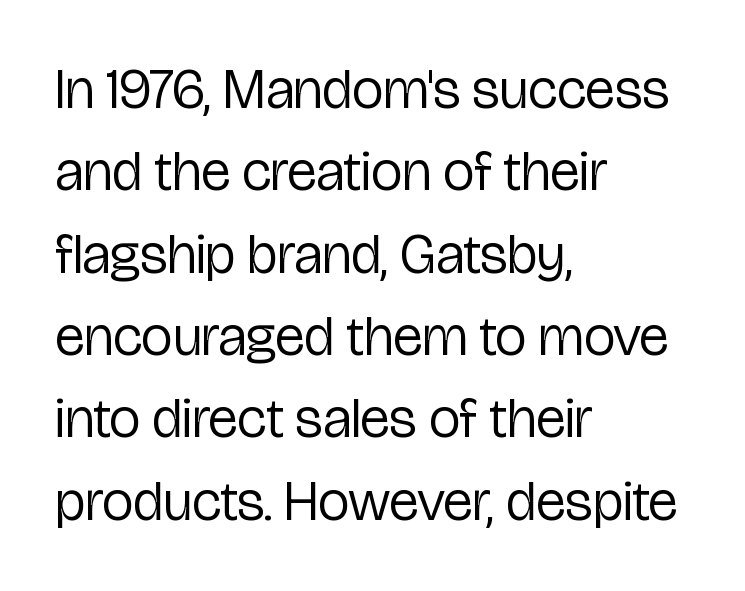
Q: Is the text bold? A: No.
Q: Is the text italic (slanted)? A: No, it is upright.
Q: Is the typeface a serif or a sans-serif typeface? A: Sans-serif.
Q: Is the text underlined? A: No.
Q: How is the paragraph aligned? A: Left-aligned.
Q: Is the spacing between letters normal or unusually wide? A: Normal.
Q: Is the spacing between lines tight, normal or loose? A: Normal.
Q: Width (condensed, normal, or wide)? A: Condensed.
Q: Stroke contrast? A: Low.
Q: x-height? A: Medium.
Q: Monospaced? A: No.
